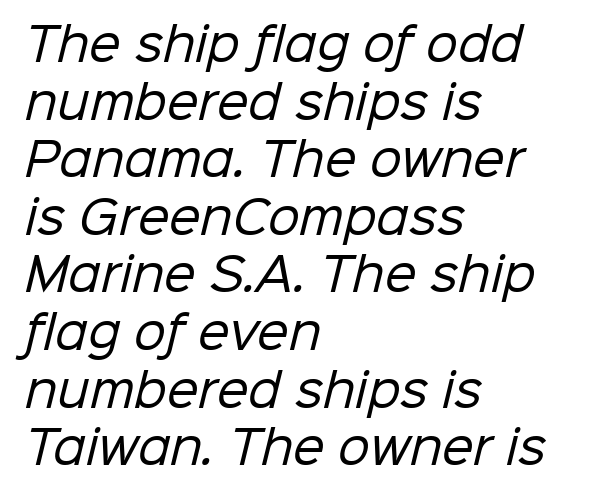
Spacing between characters is what you'd get straight out of the box. If you drew a ruler down the left edge, every line would touch it. The weight tops out at a normal text grade. These lines are rendered in a variable-pitch font. This sample uses a sans-serif face.
